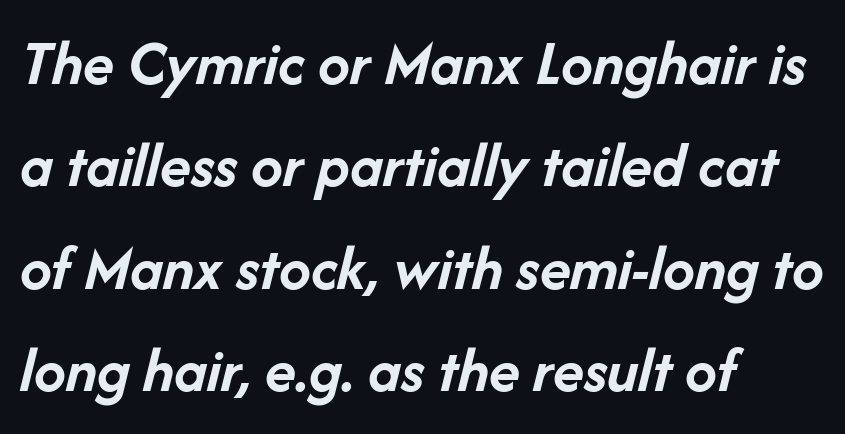
Q: Is the text bold? A: Yes.
Q: Is the text italic (slanted)? A: Yes, it leans right by about 14 degrees.
Q: Is the text underlined? A: No.
Q: How is the paragraph aligned? A: Left-aligned.
Q: Is the spacing between letters normal or unusually wide? A: Normal.
Q: Is the spacing between lines tight, normal or loose? A: Normal.
Q: Width (condensed, normal, or wide)? A: Normal.
Q: Stroke contrast? A: Low.
Q: x-height? A: Medium.
Q: Monospaced? A: No.
